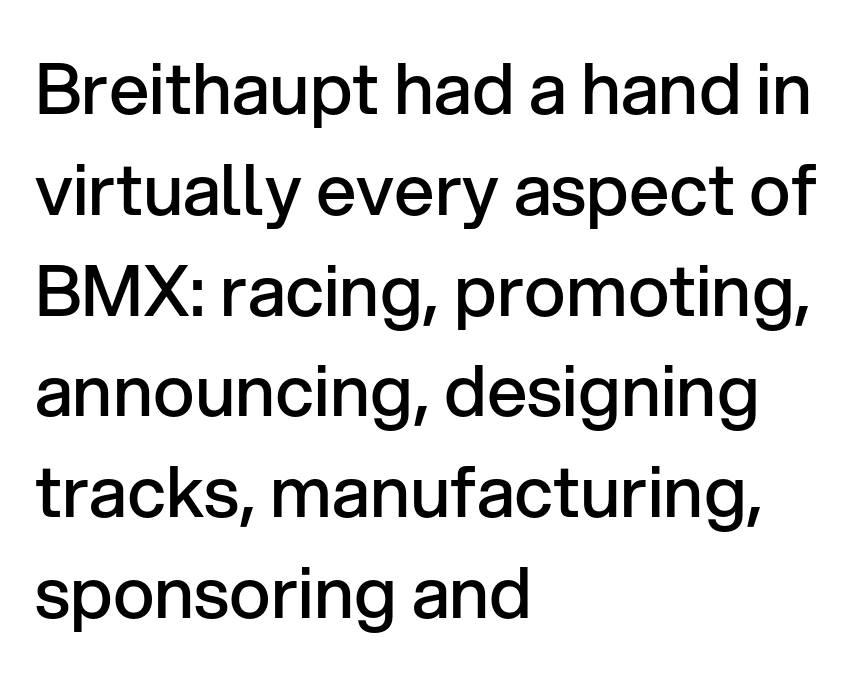
Unlike italic type, these characters show no tilt at all. Descender tails drop into unmarked territory. Do the characters align in a grid? No, the font is proportional. These lines carry some extra weight — a demibold, not a full bold.
